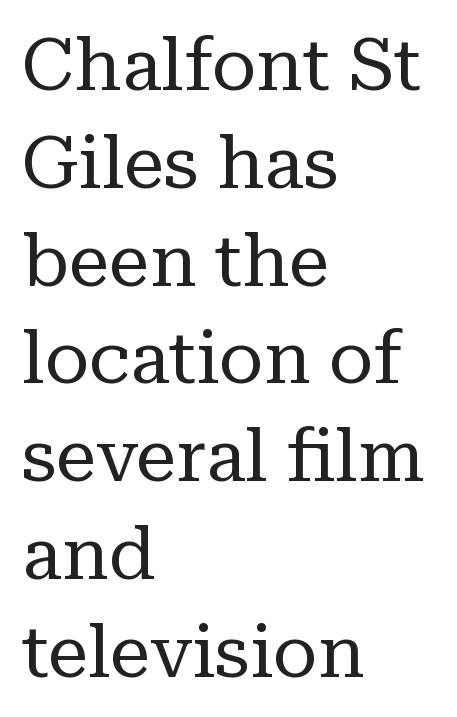
Q: Is the text bold? A: No.
Q: Is the text italic (slanted)? A: No, it is upright.
Q: Is the typeface a serif or a sans-serif typeface? A: Serif.
Q: Is the text underlined? A: No.
Q: How is the paragraph aligned? A: Left-aligned.
Q: Is the spacing between letters normal or unusually wide? A: Normal.
Q: Is the spacing between lines tight, normal or loose? A: Normal.
Q: Width (condensed, normal, or wide)? A: Normal.
Q: Stroke contrast? A: Low.
Q: x-height? A: Medium.
Q: Monospaced? A: No.
